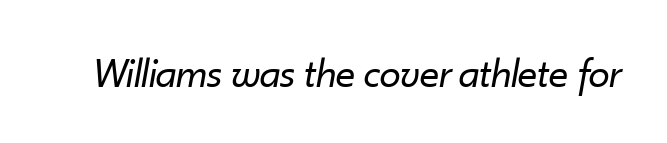
{"italic": "yes", "lean": "right", "slant_degrees": 10, "bold": "no", "weight": "regular", "width": "normal", "stroke_contrast": "low", "x_height": "small", "monospaced": "no", "underline": "no", "letter_spacing": "normal", "letter_spacing_em": 0.0, "glyph_px": 43}
